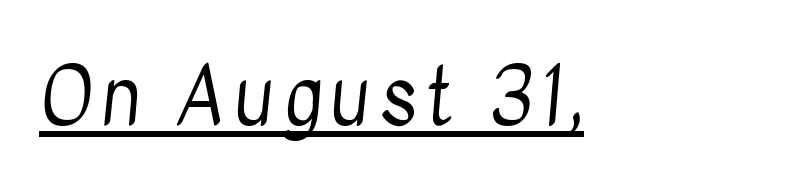
No heavy texture on the line: the type isn't bold. Is this a fixed-width face? No — the glyphs have proportional, varying widths. Note: no serifs on the glyphs. The lettering is marked with a stroke running underneath it.
